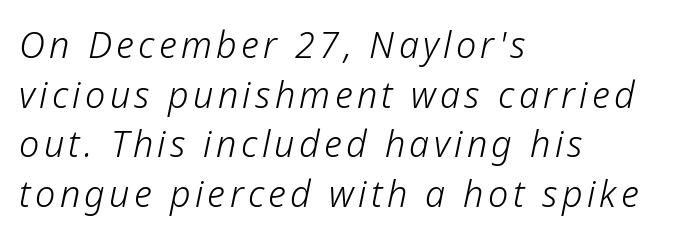
Q: Is the text bold? A: No.
Q: Is the text italic (slanted)? A: Yes, it leans right by about 12 degrees.
Q: Is the text underlined? A: No.
Q: How is the paragraph aligned? A: Left-aligned.
Q: Is the spacing between lines tight, normal or loose? A: Normal.
Q: Width (condensed, normal, or wide)? A: Normal.
Q: Stroke contrast? A: Low.
Q: x-height? A: Medium.
Q: Monospaced? A: No.
